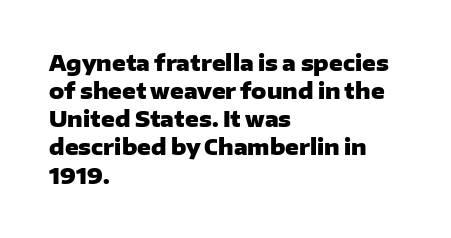
The image shows 21 px bold type, upright; set left-aligned, normal line spacing (1.34x), normal letter spacing, not underlined.
